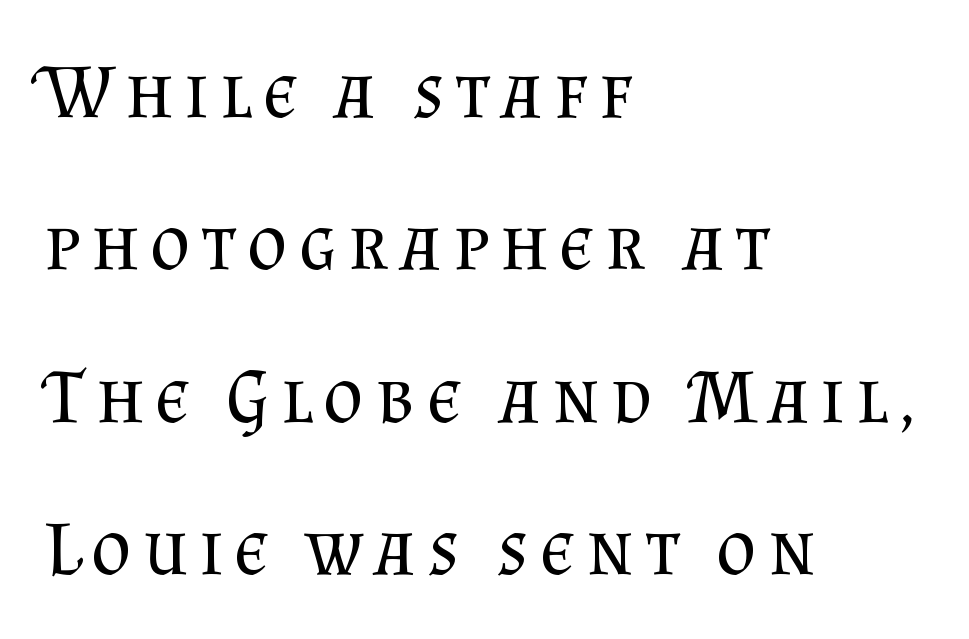
The image shows 77 px regular-weight serif type, upright; set left-aligned, loose line spacing (1.98x), not underlined; medium stroke contrast and a small x-height.
